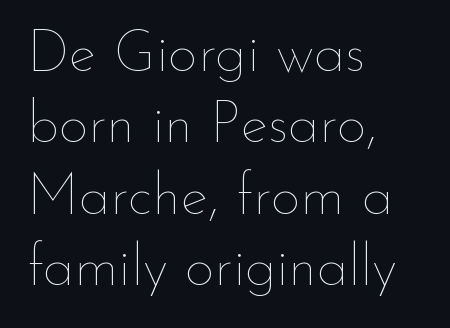
Q: Is the text bold? A: No.
Q: Is the text italic (slanted)? A: No, it is upright.
Q: Is the text underlined? A: No.
Q: How is the paragraph aligned? A: Left-aligned.
Q: Is the spacing between letters normal or unusually wide? A: Normal.
Q: Width (condensed, normal, or wide)? A: Normal.
Q: Stroke contrast? A: Low.
Q: x-height? A: Small.
Q: Monospaced? A: No.
